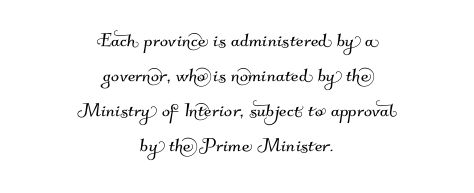
Nobody touched the tracking dial on this one. One-word summary of the alignment: center. What's the leading like? Ordinary, nothing unusual. The zone under the glyphs is completely vacant.
